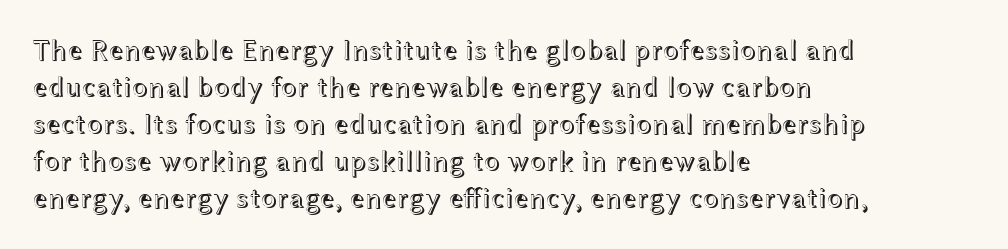
Q: Is the text italic (slanted)? A: No, it is upright.
Q: Is the text underlined? A: No.
Q: How is the paragraph aligned? A: Left-aligned.
Q: Is the spacing between letters normal or unusually wide? A: Normal.
Q: Is the spacing between lines tight, normal or loose? A: Normal.
Q: Width (condensed, normal, or wide)? A: Wide.
Q: x-height? A: Medium.
Q: Monospaced? A: No.
